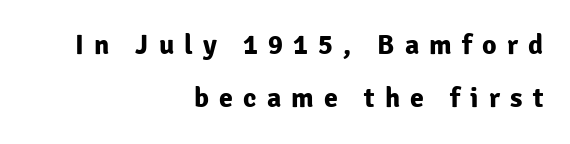
On the weight axis this lands at bold, roughly 700. Characters remain perfectly vertical along every line. Leading: increased. Where is the straight margin? On the right. No feet cap the strokes, marking this as sans-serif type.
